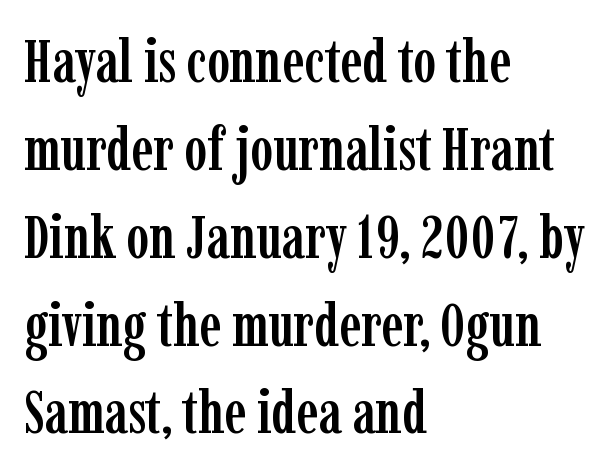
Horizontal alignment here is leftward, the default for most running prose. Yep, those are serifs on the letters. Nope, not italic — everything's standing straight. Honestly, there is no underline to notice here at all.
